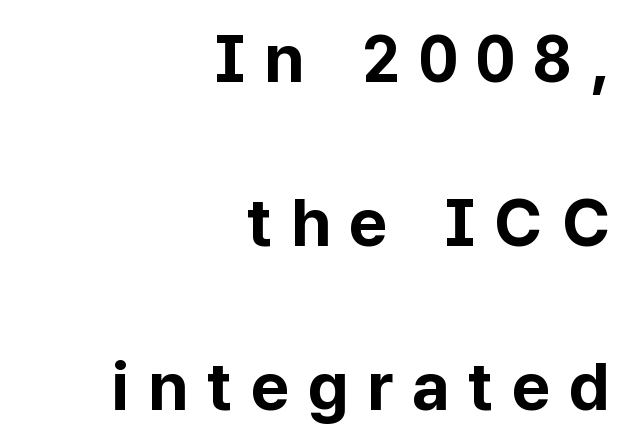
The image shows 67 px bold sans-serif type, upright; set right-aligned, loose line spacing (2.45x), unusually wide letter spacing (+0.28 em), not underlined; low stroke contrast and a medium x-height.
